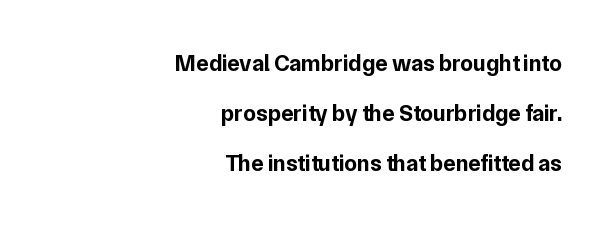
The image shows 23 px bold type, upright; set right-aligned, loose line spacing (2.18x), normal letter spacing, not underlined.
